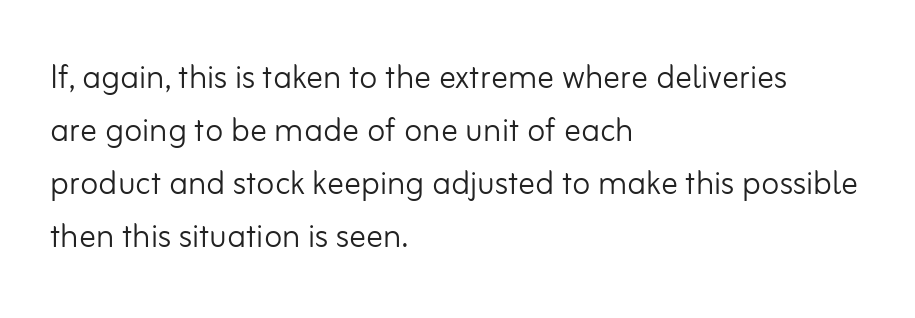
Q: Is the text bold? A: No.
Q: Is the text italic (slanted)? A: No, it is upright.
Q: Is the typeface a serif or a sans-serif typeface? A: Sans-serif.
Q: Is the text underlined? A: No.
Q: How is the paragraph aligned? A: Left-aligned.
Q: Is the spacing between letters normal or unusually wide? A: Normal.
Q: Is the spacing between lines tight, normal or loose? A: Normal.
Q: Width (condensed, normal, or wide)? A: Normal.
Q: Stroke contrast? A: Low.
Q: x-height? A: Small.
Q: Monospaced? A: No.
